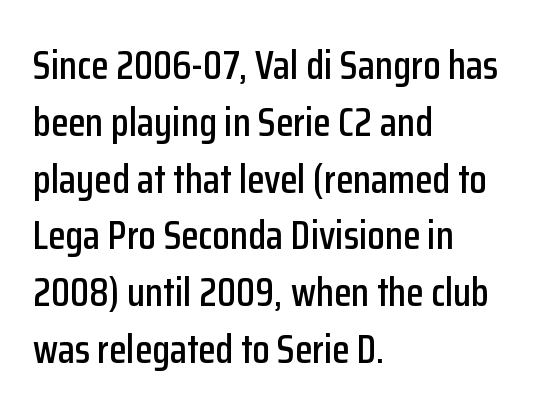
Q: Is the text italic (slanted)? A: No, it is upright.
Q: Is the typeface a serif or a sans-serif typeface? A: Sans-serif.
Q: Is the text underlined? A: No.
Q: How is the paragraph aligned? A: Left-aligned.
Q: Is the spacing between letters normal or unusually wide? A: Normal.
Q: Is the spacing between lines tight, normal or loose? A: Normal.
Q: Width (condensed, normal, or wide)? A: Condensed.
Q: Stroke contrast? A: Low.
Q: x-height? A: Medium.
Q: Monospaced? A: No.
